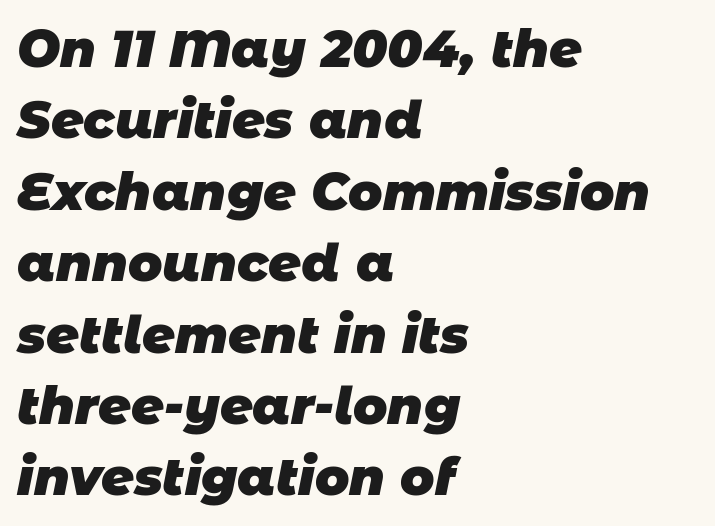
Summary of vertical rhythm: regular, with standard interline spacing. Character widths vary here, with narrow letters taking less room than wide ones. Each glyph is drawn with heavy, bold strokes. Spacing between characters is what you'd get straight out of the box.
